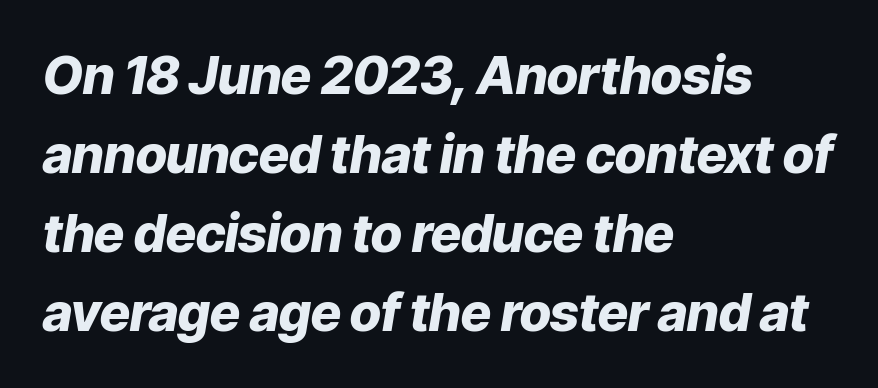
Casual observation: everything's shoved over to the left. Quick note: interline space is typical. The horizontal fit of the characters is conventional and even. Character widths vary here, with narrow letters taking less room than wide ones.
